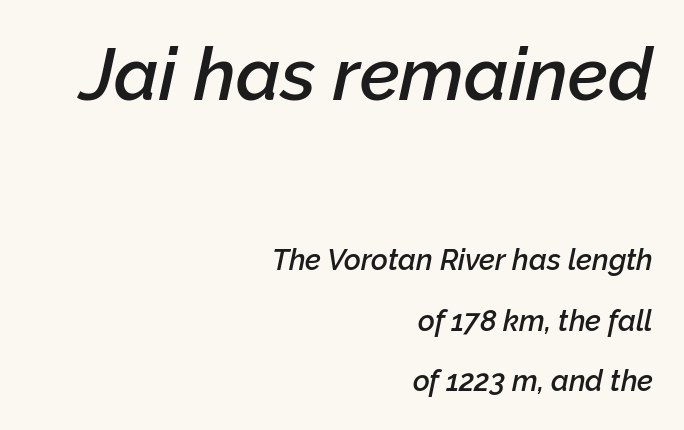
{"italic": "yes", "lean": "right", "slant_degrees": 12, "bold": "semi", "weight": "semibold", "width": "normal", "stroke_contrast": "low", "x_height": "medium", "monospaced": "no", "underline": "no", "align": "right", "line_spacing": "loose", "line_spacing_ratio": 2.09, "letter_spacing": "normal", "letter_spacing_em": 0.0, "larger_block": "first", "size_ratio": 2.52, "glyph_px": 73}
